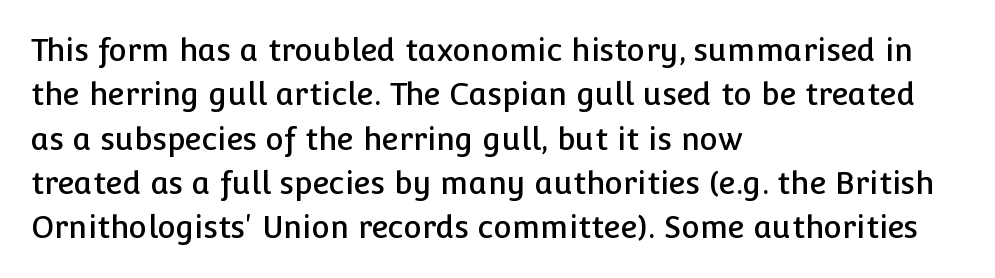
{"serif": "no", "italic": "no", "width": "normal", "stroke_contrast": "low", "x_height": "medium", "monospaced": "no", "underline": "no", "align": "left", "line_spacing": "normal", "line_spacing_ratio": 1.43, "letter_spacing": "normal", "letter_spacing_em": 0.0, "glyph_px": 31}
